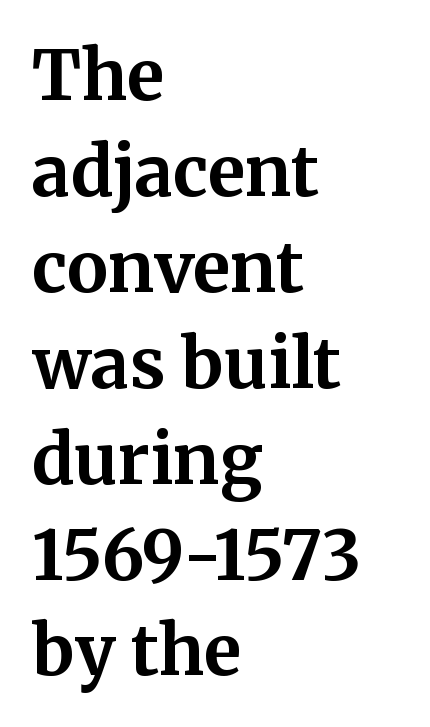
The image shows 69 px bold serif type, upright; set left-aligned, normal line spacing (1.39x), normal letter spacing, not underlined; medium stroke contrast and a medium x-height.
